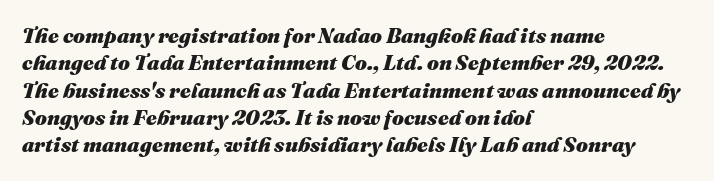
Q: Is the text bold? A: Yes.
Q: Is the text italic (slanted)? A: Yes, it leans right by about 16 degrees.
Q: Is the text underlined? A: No.
Q: How is the paragraph aligned? A: Left-aligned.
Q: Is the spacing between letters normal or unusually wide? A: Normal.
Q: Is the spacing between lines tight, normal or loose? A: Normal.
